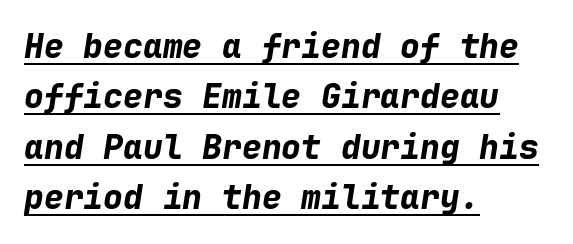
{"italic": "yes", "lean": "right", "slant_degrees": 9, "bold": "yes", "weight": "bold", "width": "normal", "stroke_contrast": "low", "x_height": "medium", "monospaced": "yes", "underline": "yes", "align": "left", "line_spacing": "normal", "line_spacing_ratio": 1.53, "letter_spacing": "normal", "letter_spacing_em": 0.0, "glyph_px": 33}
